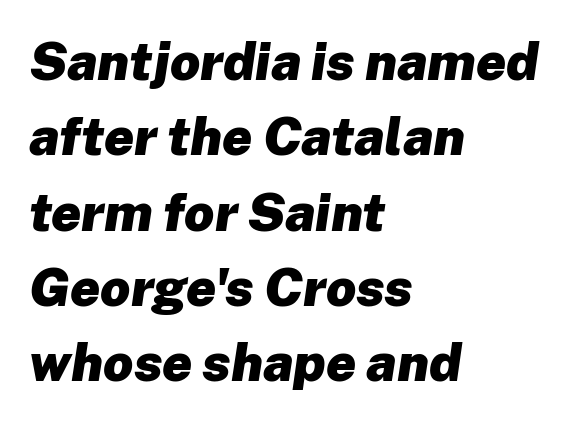
The image shows 53 px heavy type, italic (leaning right); set left-aligned, normal line spacing (1.42x), normal letter spacing, not underlined; low stroke contrast and a medium x-height.
